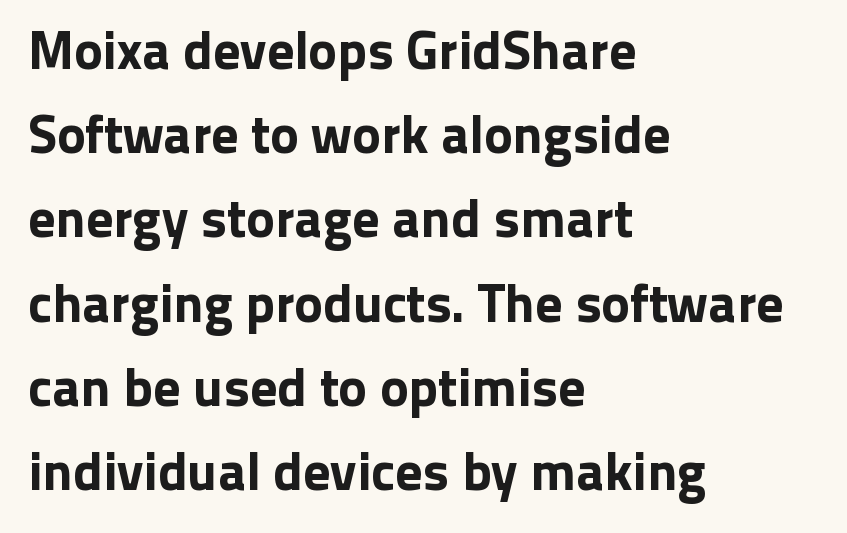
Q: Is the text italic (slanted)? A: No, it is upright.
Q: Is the typeface a serif or a sans-serif typeface? A: Sans-serif.
Q: Is the text underlined? A: No.
Q: How is the paragraph aligned? A: Left-aligned.
Q: Is the spacing between letters normal or unusually wide? A: Normal.
Q: Is the spacing between lines tight, normal or loose? A: Normal.
Q: Width (condensed, normal, or wide)? A: Normal.
Q: Stroke contrast? A: Low.
Q: x-height? A: Medium.
Q: Monospaced? A: No.
